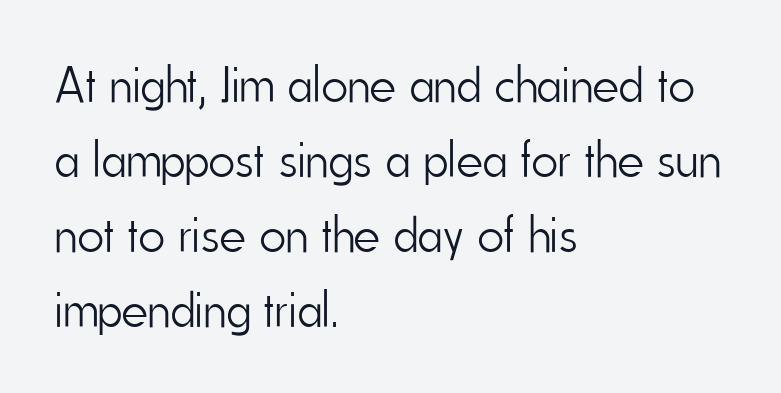
Q: Is the text bold? A: No.
Q: Is the text italic (slanted)? A: No, it is upright.
Q: Is the typeface a serif or a sans-serif typeface? A: Sans-serif.
Q: Is the text underlined? A: No.
Q: How is the paragraph aligned? A: Left-aligned.
Q: Is the spacing between letters normal or unusually wide? A: Normal.
Q: Is the spacing between lines tight, normal or loose? A: Normal.
Q: Width (condensed, normal, or wide)? A: Condensed.
Q: Stroke contrast? A: Low.
Q: x-height? A: Small.
Q: Monospaced? A: No.
